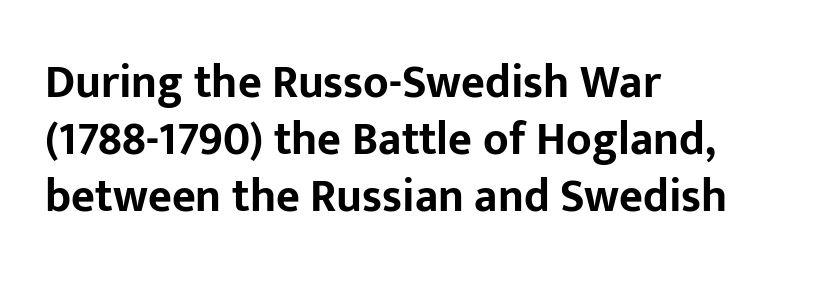
Q: Is the text bold? A: Yes.
Q: Is the text italic (slanted)? A: No, it is upright.
Q: Is the typeface a serif or a sans-serif typeface? A: Sans-serif.
Q: Is the text underlined? A: No.
Q: How is the paragraph aligned? A: Left-aligned.
Q: Is the spacing between letters normal or unusually wide? A: Normal.
Q: Width (condensed, normal, or wide)? A: Normal.
Q: Stroke contrast? A: Low.
Q: x-height? A: Medium.
Q: Monospaced? A: No.
